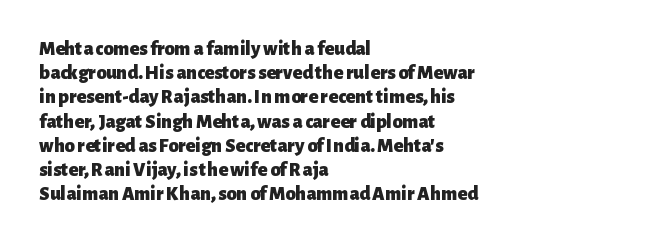
Q: Is the text bold? A: Yes.
Q: Is the text italic (slanted)? A: No, it is upright.
Q: Is the text underlined? A: No.
Q: How is the paragraph aligned? A: Left-aligned.
Q: Is the spacing between letters normal or unusually wide? A: Normal.
